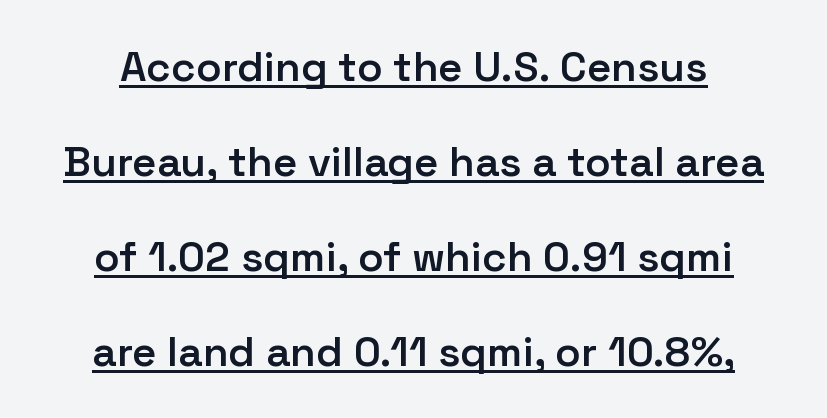
The lettering holds an erect, upright posture throughout. Typographically, this falls in the sans-serif category. Looks like someone drew a line under every word here. This sample has the flowing, uneven cadence of proportional lettering. Caption: standard tracking, unaltered.
